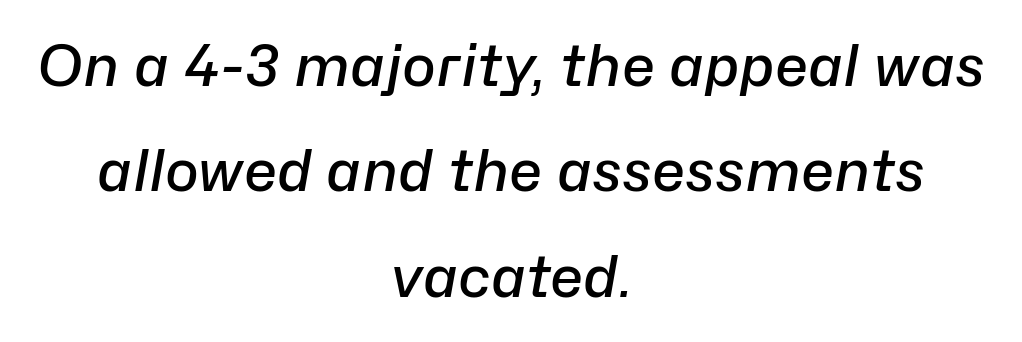
The image shows 57 px semibold type, italic (leaning right); set centered, line spacing 1.85x, normal letter spacing, not underlined; low stroke contrast and a medium x-height.
